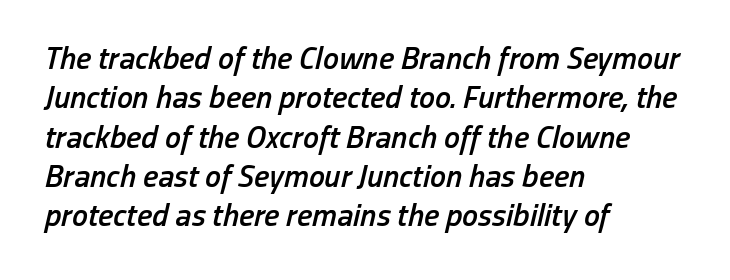
In terms of posture, this sample is oblique. The rendering anchors every line to the left-hand side. Decoration check: the copy has no underline. Students, this is semibold: more ink than regular, less than bold. This sample has the flowing, uneven cadence of proportional lettering. The passage shown has conventional tracking throughout.
